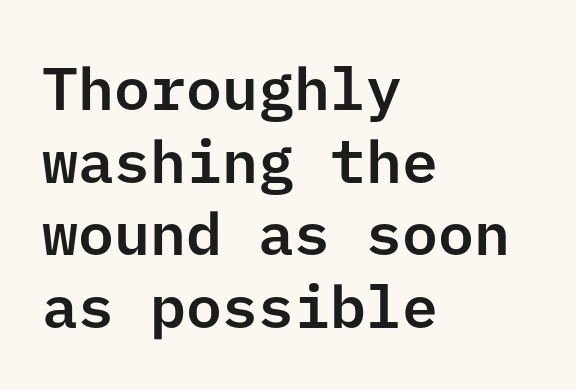
The image shows 60 px sans-serif type, upright; set left-aligned, line spacing 1.21x, normal letter spacing, not underlined; low stroke contrast and a medium x-height.
